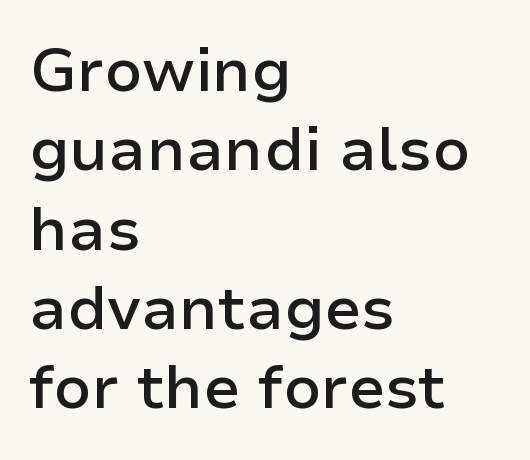
{"serif": "no", "italic": "no", "bold": "semi", "weight": "semibold", "width": "normal", "stroke_contrast": "low", "x_height": "medium", "monospaced": "no", "underline": "no", "align": "left", "line_spacing": "normal", "line_spacing_ratio": 1.3, "letter_spacing": "normal", "letter_spacing_em": 0.0, "glyph_px": 61}
